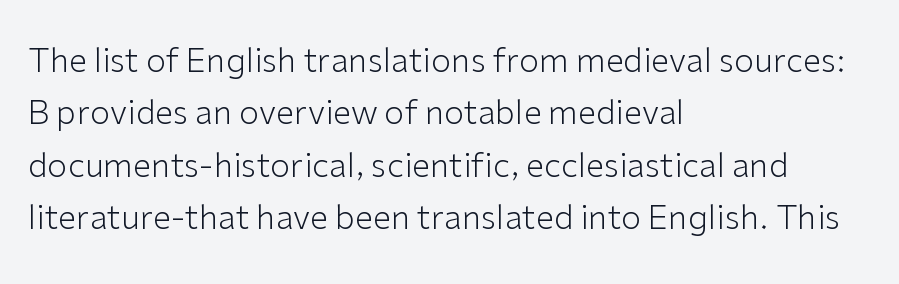
Q: Is the text bold? A: No.
Q: Is the text italic (slanted)? A: No, it is upright.
Q: Is the typeface a serif or a sans-serif typeface? A: Sans-serif.
Q: Is the text underlined? A: No.
Q: How is the paragraph aligned? A: Left-aligned.
Q: Is the spacing between letters normal or unusually wide? A: Normal.
Q: Is the spacing between lines tight, normal or loose? A: Normal.
Q: Width (condensed, normal, or wide)? A: Normal.
Q: Stroke contrast? A: Low.
Q: x-height? A: Medium.
Q: Monospaced? A: No.
